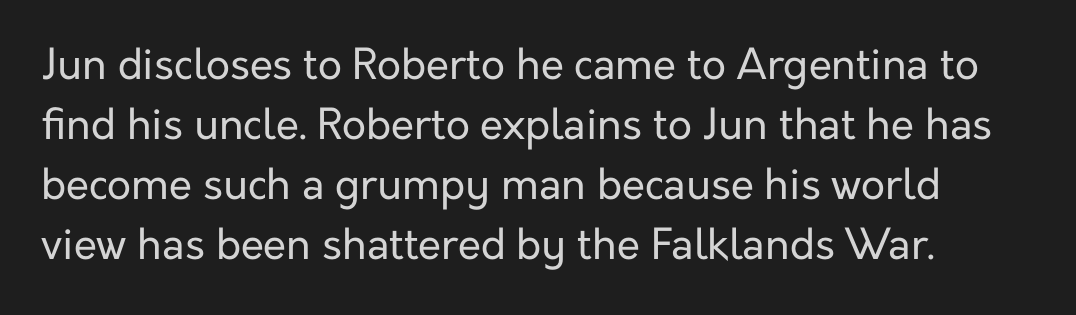
{"serif": "no", "italic": "no", "bold": "no", "weight": "regular", "width": "normal", "stroke_contrast": "low", "x_height": "medium", "monospaced": "no", "underline": "no", "align": "left", "line_spacing": "normal", "line_spacing_ratio": 1.43, "letter_spacing": "normal", "letter_spacing_em": 0.0, "glyph_px": 42}
